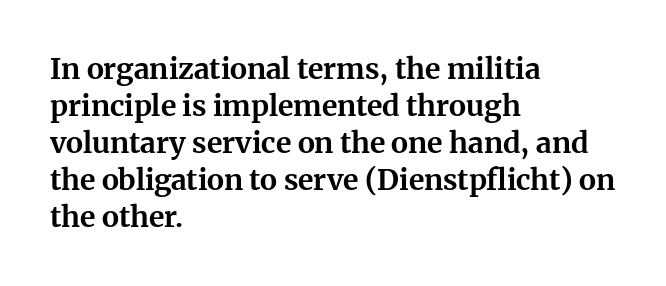
The letterforms sit shoulder to shoulder at normal distance. Leading matches the norm, producing a regular column. Type without underlining. The type sits square on the baseline with zero lean. Typographically, this falls in the serif category.
